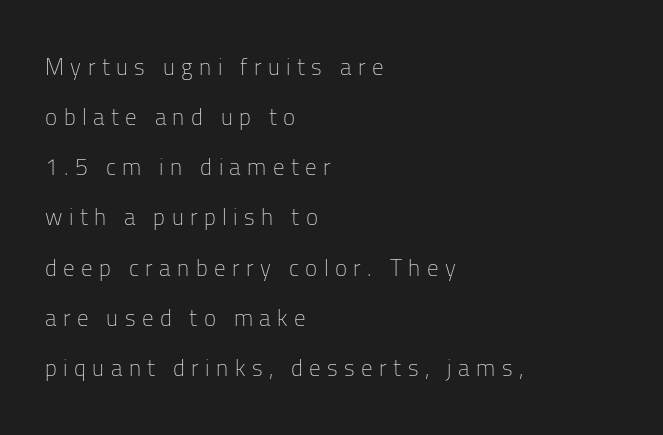
{"italic": "no", "bold": "no", "underline": "no", "align": "left", "line_spacing": "loose", "line_spacing_ratio": 2.18, "letter_spacing": "wide", "letter_spacing_em": 0.28, "glyph_px": 23}
